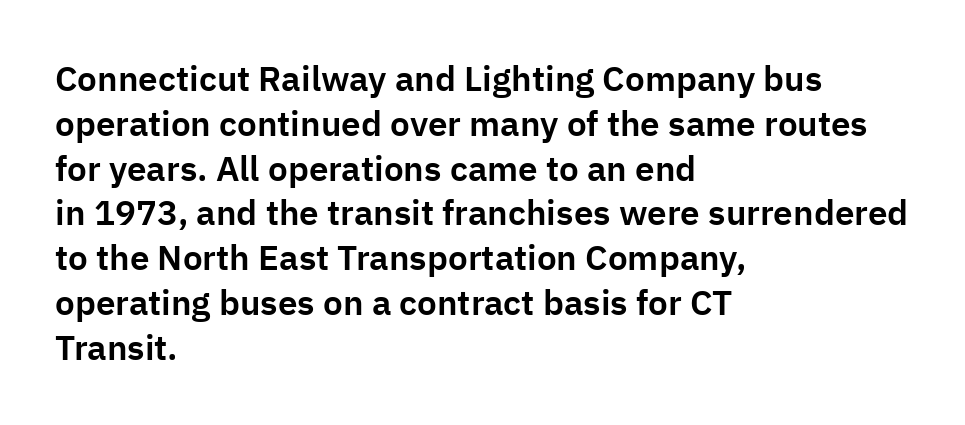
{"serif": "no", "italic": "no", "width": "normal", "stroke_contrast": "low", "x_height": "medium", "monospaced": "no", "underline": "no", "align": "left", "line_spacing": "normal", "line_spacing_ratio": 1.28, "letter_spacing": "normal", "letter_spacing_em": 0.0, "glyph_px": 35}
